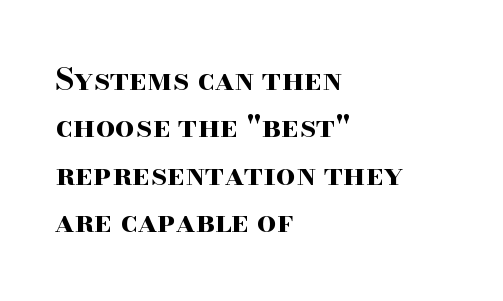
{"serif": "yes", "italic": "no", "bold": "yes", "weight": "bold", "width": "wide", "stroke_contrast": "high", "x_height": "small", "monospaced": "no", "underline": "no", "align": "left", "line_spacing": "normal", "line_spacing_ratio": 1.53, "letter_spacing": "normal", "letter_spacing_em": 0.0, "glyph_px": 31}
